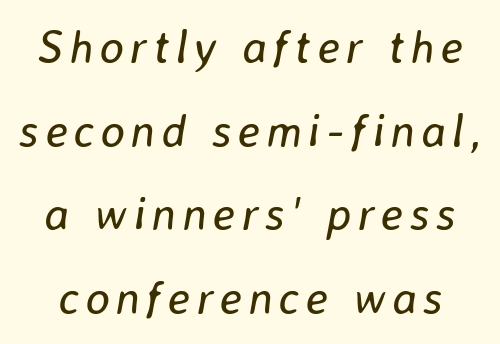
The image shows 46 px regular-weight type, italic (leaning right); set line spacing 1.82x, not underlined; low stroke contrast and a medium x-height.
